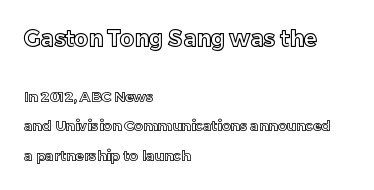
Q: Is the text italic (slanted)? A: No, it is upright.
Q: Is the text underlined? A: No.
Q: How is the paragraph aligned? A: Left-aligned.
Q: Is the spacing between letters normal or unusually wide? A: Normal.
Q: Is the spacing between lines tight, normal or loose? A: Loose.
Q: Which block of text is set in a larger size, the first (top) or the second (bottom)? A: The first (top) one.
